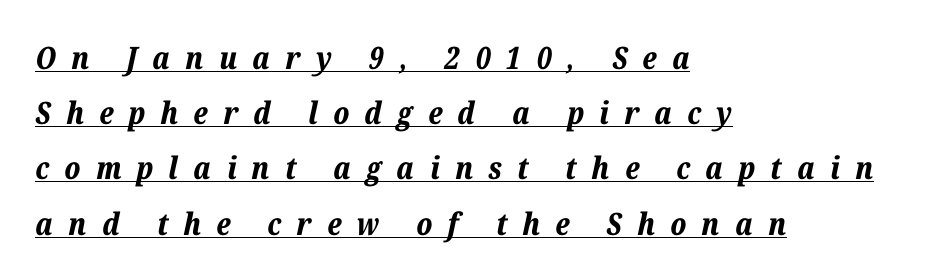
The passage is arranged the way most books set body copy — flush left. The text carries the slant typical of an italic or oblique font. Looks like someone drew a line under every word here. The face used here is proportionally spaced, like ordinary book or web type. What stands out about the letter spacing? Its width — letters are far apart.
